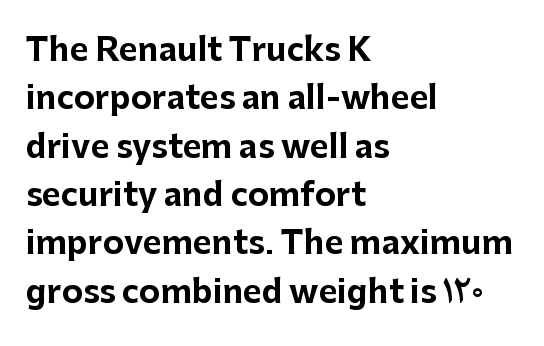
This sample keeps an unexceptional amount of space between lines. Nobody drew a line under any word here. The face used here is rendered with its standard letterfit. The font family rendered here belongs to the sans-serif group.
